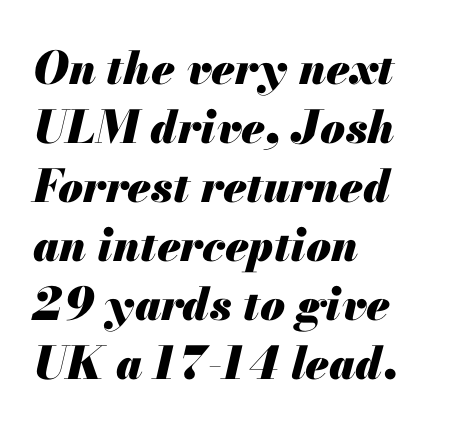
How would I describe the line gaps? Plain and ordinary. In terms of weight, the rendering is a true, heavy bold. Any mark beneath the type? The region is blank. Leftover space on each line is placed entirely after the last word.
